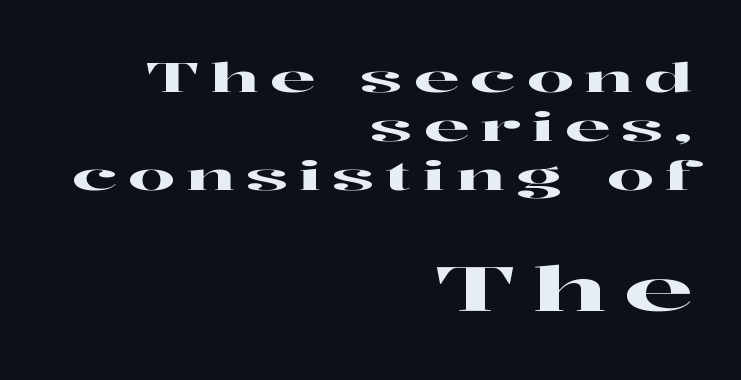
Someone cranked the tracking dial way up on this one. Of the two passages, the one underneath uses the larger point size. Horizontally, the lines are justified to the trailing edge only. The face used here is seriffed, in the tradition of book romans. Underline: absent. Does the lettering tilt? It doesn't — this is upright.
